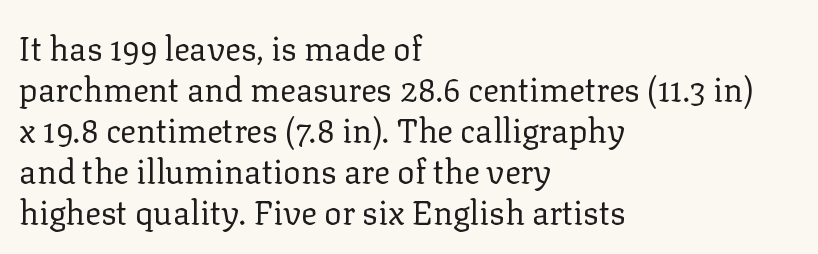
The image shows 33 px regular-weight serif type, upright; set left-aligned, line spacing 1.24x, normal letter spacing, not underlined; low stroke contrast and a medium x-height.
